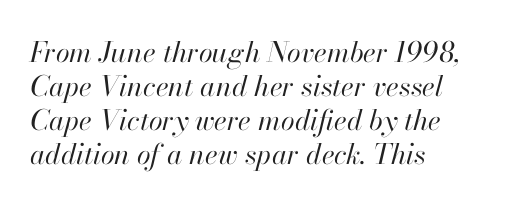
The image shows 28 px regular-weight type, italic (leaning right); set left-aligned, line spacing 1.21x, normal letter spacing, not underlined; high stroke contrast and a small x-height.
